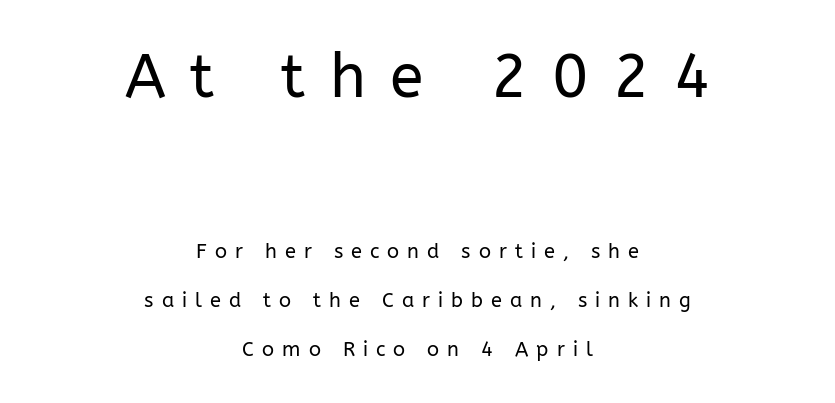
The setting favours the middle, as headings and verse often do. Nothing heavy about these letters — not bold at all. Typesetter's note — upper block bumped up in size, lower block left smaller. Quick note: underline off.
